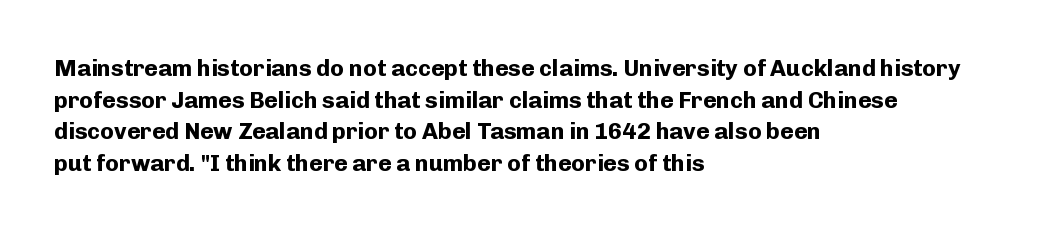
The image shows 23 px bold type, upright; set left-aligned, normal line spacing (1.38x), normal letter spacing, not underlined.
